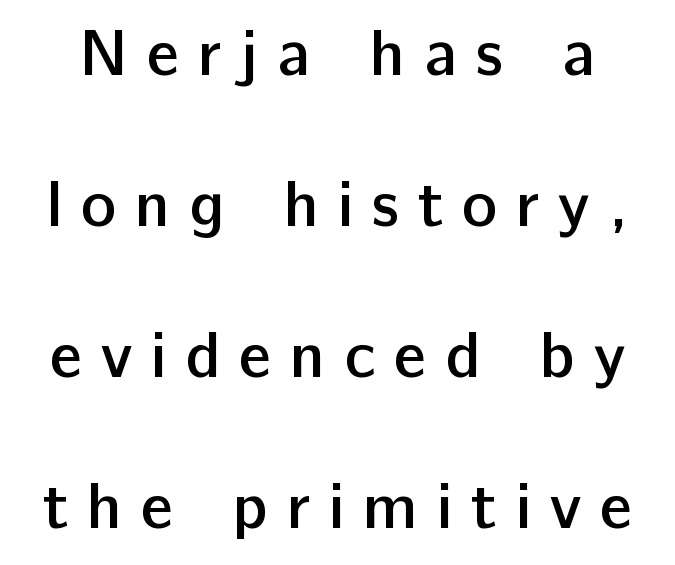
{"serif": "no", "italic": "no", "bold": "semi", "weight": "semibold", "width": "normal", "stroke_contrast": "low", "x_height": "medium", "monospaced": "no", "underline": "no", "line_spacing": "loose", "line_spacing_ratio": 2.29, "letter_spacing": "wide", "letter_spacing_em": 0.28, "glyph_px": 66}
